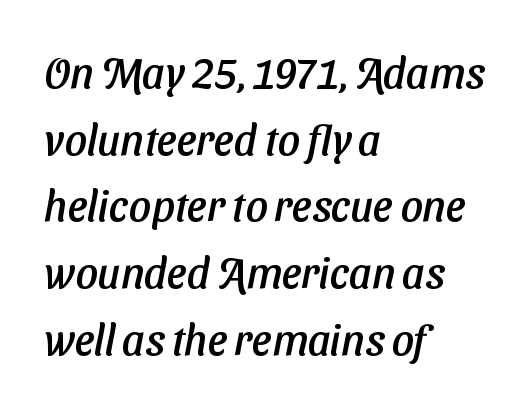
{"serif": "no", "width": "normal", "stroke_contrast": "low", "x_height": "medium", "monospaced": "no", "underline": "no", "align": "left", "line_spacing": "normal", "line_spacing_ratio": 1.55, "letter_spacing": "normal", "letter_spacing_em": 0.0, "glyph_px": 43}
